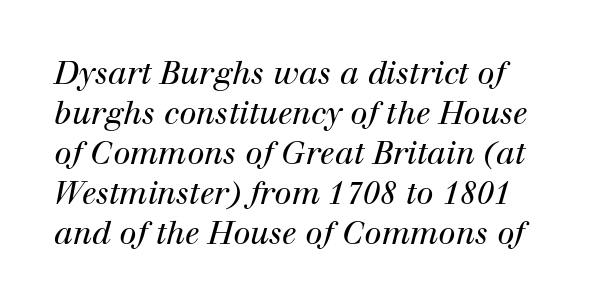
The image shows 31 px regular-weight serif type, italic (leaning right); set left-aligned, normal line spacing (1.29x), normal letter spacing, not underlined; high stroke contrast and a medium x-height.
